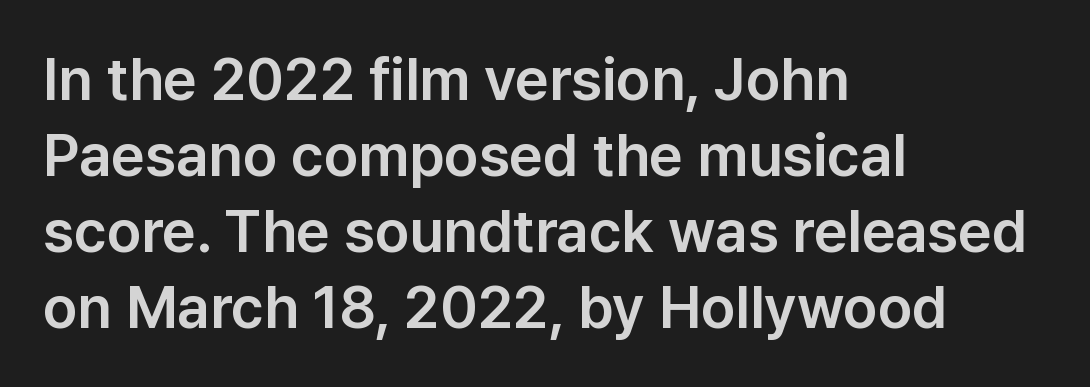
The image shows 59 px sans-serif type, upright; set left-aligned, normal line spacing (1.29x), normal letter spacing, not underlined; low stroke contrast and a medium x-height.
